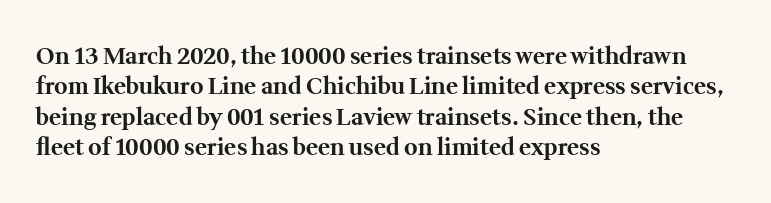
Each word holds together tightly as a unit, with standard inter-letter gaps. Typeset ragged right — the left edge is the straight one. Has an underline been added? It has not. The passage shown stacks its lines at a standard gap. A typesetter would mark this as roman, not italic. The passage shown is emphatically bold.
